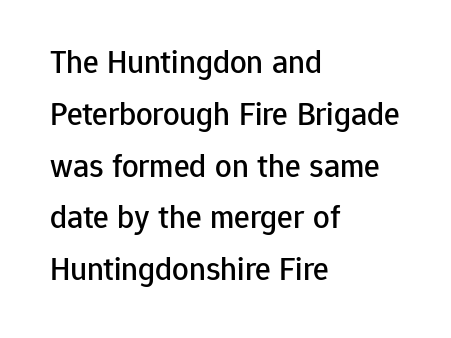
{"serif": "no", "italic": "no", "width": "normal", "stroke_contrast": "low", "x_height": "medium", "monospaced": "no", "underline": "no", "align": "left", "line_spacing": "normal", "line_spacing_ratio": 1.57, "letter_spacing": "normal", "letter_spacing_em": 0.0, "glyph_px": 33}
